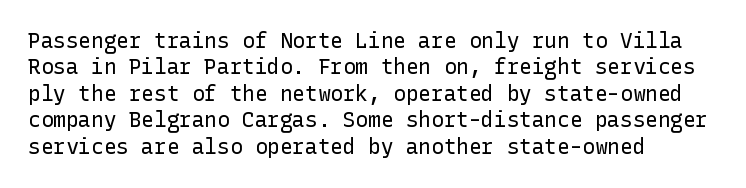
The rendering uses a moderate line-height, typical for paragraphs. Only glyphs here, with clear space below each row. The passage is arranged the way most books set body copy — flush left. Spacing between characters is what you'd get straight out of the box.
